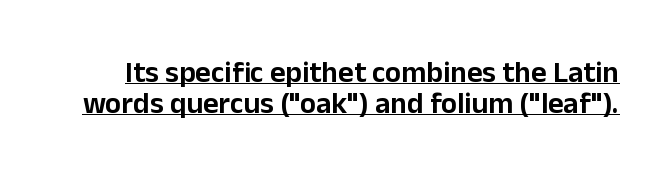
The image shows 30 px sans-serif type, upright; set tight line spacing (1.03x), normal letter spacing, underlined; low stroke contrast and a medium x-height.
